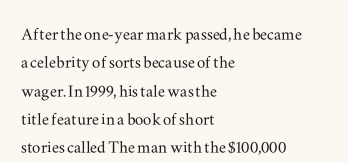
Posture: upright roman. The foot of each line stays bare and open. The passage shown stacks its lines at a standard gap. Alignment: flush left. The horizontal fit of the characters is conventional and even.
